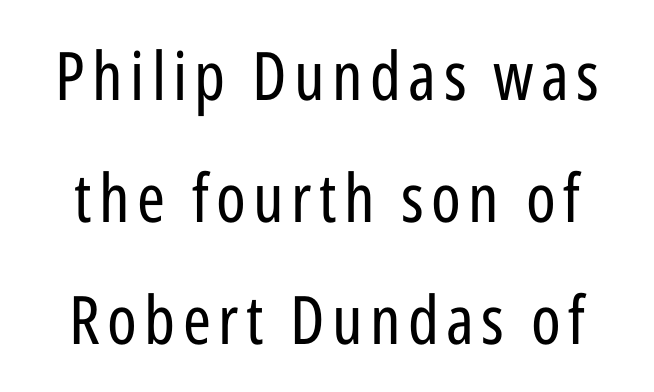
The typeface chosen for these lines omits serifs. The letters stand straight up with perfectly vertical stems. Nothing heavy about these letters — not bold at all. Any mark beneath the type? The region is blank. Character widths vary here, with narrow letters taking less room than wide ones.
